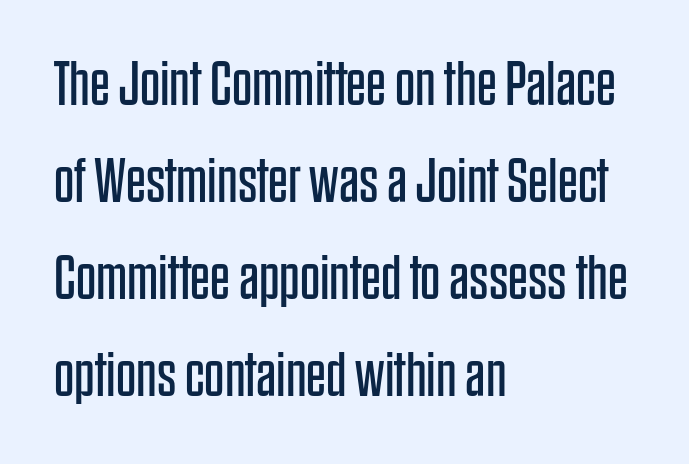
Q: Is the text bold? A: No.
Q: Is the text italic (slanted)? A: No, it is upright.
Q: Is the typeface a serif or a sans-serif typeface? A: Sans-serif.
Q: Is the text underlined? A: No.
Q: How is the paragraph aligned? A: Left-aligned.
Q: Is the spacing between letters normal or unusually wide? A: Normal.
Q: Is the spacing between lines tight, normal or loose? A: Normal.
Q: Width (condensed, normal, or wide)? A: Condensed.
Q: Stroke contrast? A: Low.
Q: x-height? A: Large.
Q: Monospaced? A: No.
